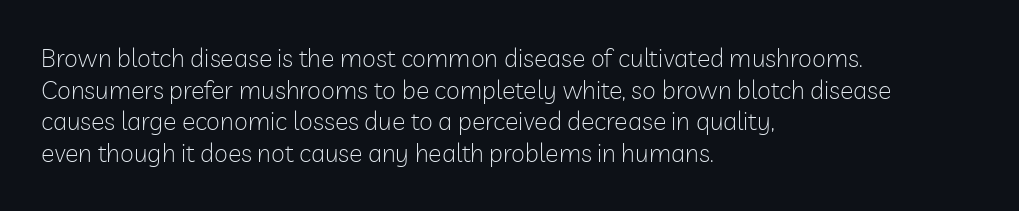
The characters are drawn with everyday or finer stroke widths. The string is rendered with underlining switched off. Leading matches the norm, producing a regular column. This sample uses plain, unmodified letter spacing.
